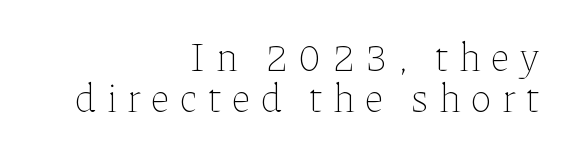
Reading down the column, the eye jumps only a short way to each next line. The area under the type is left untouched. Between one letter and the next there's a generous, obvious gap. Compared with a flush-left layout, this one pins lines to the opposite, right side.
